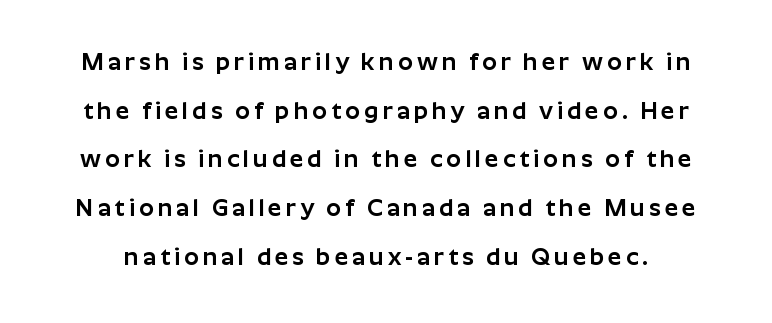
The image shows 24 px text type, upright; set loose line spacing (2.03x), not underlined.
